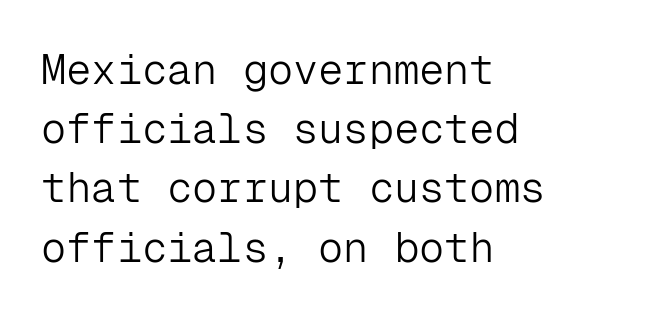
{"serif": "no", "italic": "no", "bold": "no", "weight": "light", "width": "normal", "stroke_contrast": "low", "x_height": "medium", "monospaced": "yes", "underline": "no", "align": "left", "line_spacing": "normal", "line_spacing_ratio": 1.41, "letter_spacing": "normal", "letter_spacing_em": 0.0, "glyph_px": 42}
